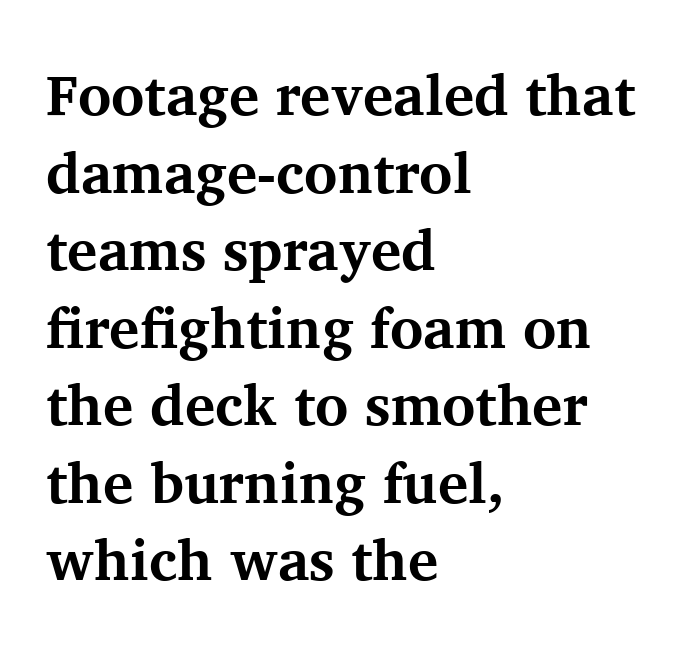
Q: Is the text bold? A: Yes.
Q: Is the text italic (slanted)? A: No, it is upright.
Q: Is the typeface a serif or a sans-serif typeface? A: Serif.
Q: Is the text underlined? A: No.
Q: How is the paragraph aligned? A: Left-aligned.
Q: Is the spacing between letters normal or unusually wide? A: Normal.
Q: Is the spacing between lines tight, normal or loose? A: Normal.
Q: Width (condensed, normal, or wide)? A: Normal.
Q: Stroke contrast? A: Medium.
Q: x-height? A: Medium.
Q: Monospaced? A: No.
